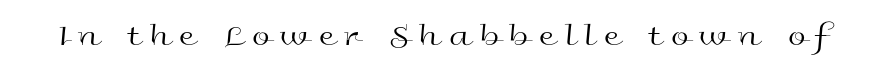
The image shows 32 px regular-weight, wide sans-serif type, upright; set unusually wide letter spacing (+0.3 em), not underlined; a medium x-height.
